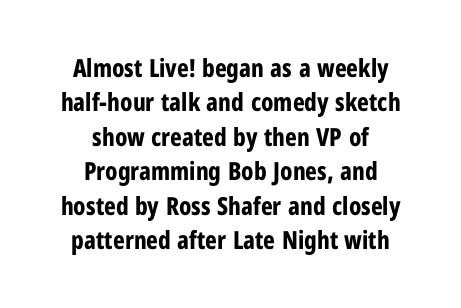
Q: Is the text bold? A: Yes.
Q: Is the text italic (slanted)? A: No, it is upright.
Q: Is the text underlined? A: No.
Q: How is the paragraph aligned? A: Centered.
Q: Is the spacing between letters normal or unusually wide? A: Normal.
Q: Is the spacing between lines tight, normal or loose? A: Normal.
